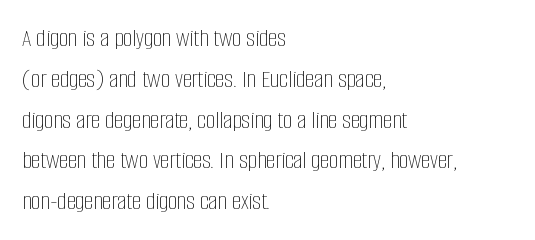
The gap between lines stays unmarked. No extra tracking has been applied to these lines. Does the leading feel generous? No, just average. Short and long lines alike share a common starting point at left.
